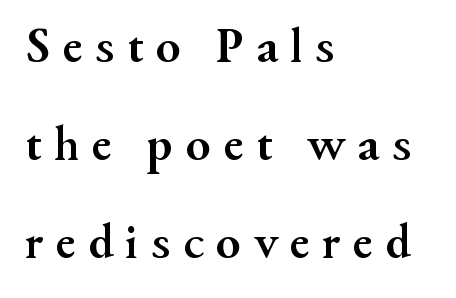
The image shows 51 px semibold serif type, upright; set left-aligned, loose line spacing (1.92x), unusually wide letter spacing (+0.24 em), not underlined; medium stroke contrast and a small x-height.
